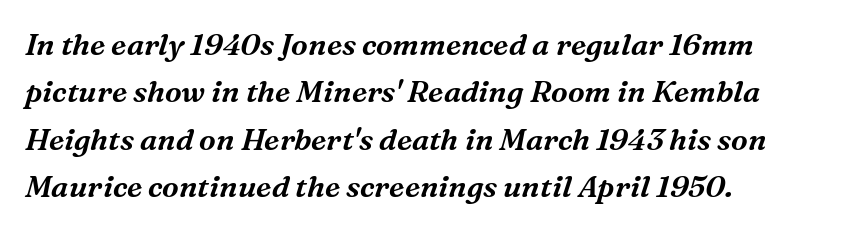
{"serif": "yes", "italic": "yes", "lean": "right", "slant_degrees": 16, "width": "normal", "stroke_contrast": "medium", "x_height": "medium", "monospaced": "no", "underline": "no", "align": "left", "line_spacing": "normal", "line_spacing_ratio": 1.58, "letter_spacing": "normal", "letter_spacing_em": 0.0, "glyph_px": 30}
